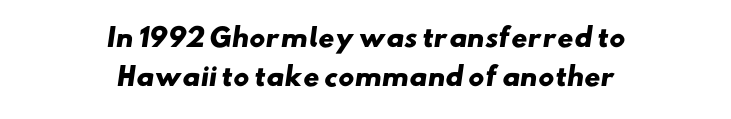
Successive baselines arrive at the customary interval. Words float on clear page, feet unadorned. The rendering keeps characters at their native spacing. In CSS terms this would be text-align: center.
